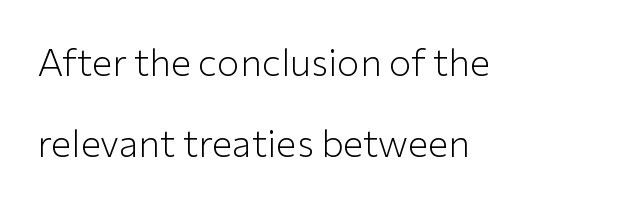
Q: Is the text bold? A: No.
Q: Is the text italic (slanted)? A: No, it is upright.
Q: Is the typeface a serif or a sans-serif typeface? A: Sans-serif.
Q: Is the text underlined? A: No.
Q: How is the paragraph aligned? A: Left-aligned.
Q: Is the spacing between letters normal or unusually wide? A: Normal.
Q: Is the spacing between lines tight, normal or loose? A: Loose.
Q: Width (condensed, normal, or wide)? A: Normal.
Q: Stroke contrast? A: Low.
Q: x-height? A: Medium.
Q: Monospaced? A: No.
